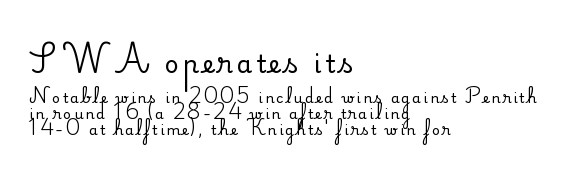
The image shows 25 px text type, upright; set left-aligned, tight line spacing (1.15x), not underlined; the first (top) block is 1.79x larger.
